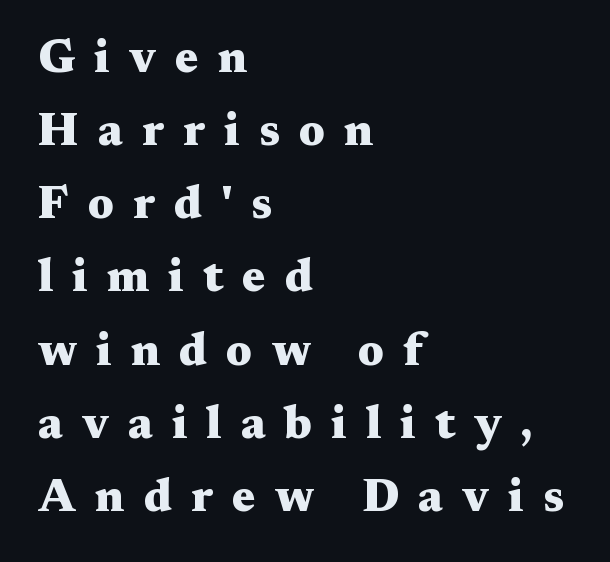
Q: Is the text bold? A: Yes.
Q: Is the text italic (slanted)? A: No, it is upright.
Q: Is the typeface a serif or a sans-serif typeface? A: Serif.
Q: Is the text underlined? A: No.
Q: How is the paragraph aligned? A: Left-aligned.
Q: Is the spacing between letters normal or unusually wide? A: Unusually wide.
Q: Is the spacing between lines tight, normal or loose? A: Normal.
Q: Width (condensed, normal, or wide)? A: Wide.
Q: Stroke contrast? A: Medium.
Q: x-height? A: Medium.
Q: Monospaced? A: No.
